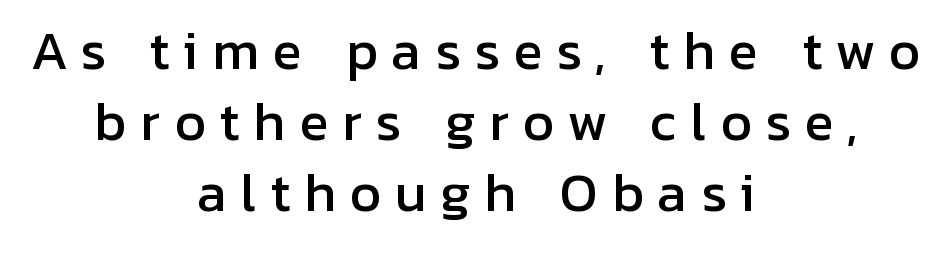
Q: Is the text italic (slanted)? A: No, it is upright.
Q: Is the typeface a serif or a sans-serif typeface? A: Sans-serif.
Q: Is the text underlined? A: No.
Q: How is the paragraph aligned? A: Centered.
Q: Is the spacing between letters normal or unusually wide? A: Unusually wide.
Q: Is the spacing between lines tight, normal or loose? A: Normal.
Q: Width (condensed, normal, or wide)? A: Normal.
Q: Stroke contrast? A: Low.
Q: x-height? A: Medium.
Q: Monospaced? A: No.
